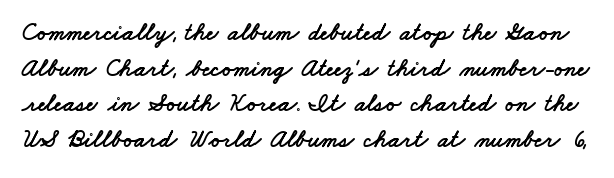
The image shows 25 px text type; set normal line spacing (1.43x), normal letter spacing, not underlined.
